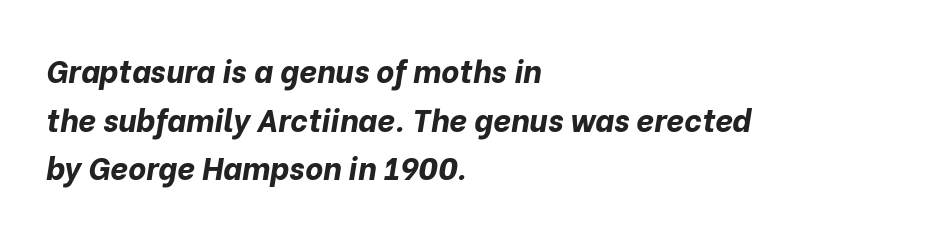
Plenty of ink on the page — the face is bold. Does the leading feel generous? No, just average. Which margin do the lines hug? The left one — the right edge is uneven. Varying glyph widths throughout — classic text-font behaviour. Characters follow at the spacing the type designer built in. In terms of posture, this sample is oblique.
